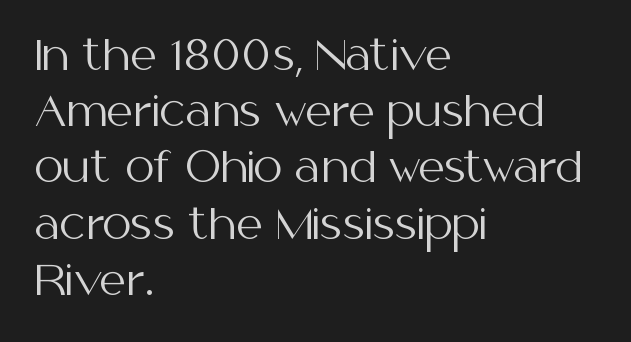
The image shows 41 px regular-weight sans-serif type, upright; set left-aligned, normal line spacing (1.37x), normal letter spacing, not underlined; medium stroke contrast and a medium x-height.
